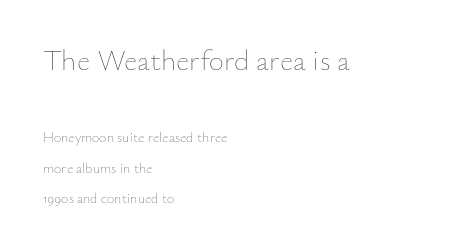
{"italic": "no", "bold": "no", "weight": "thin", "width": "normal", "stroke_contrast": "low", "x_height": "small", "monospaced": "no", "underline": "no", "align": "left", "line_spacing": "loose", "line_spacing_ratio": 2.17, "letter_spacing": "normal", "letter_spacing_em": 0.0, "larger_block": "first", "size_ratio": 2.07, "glyph_px": 29}
